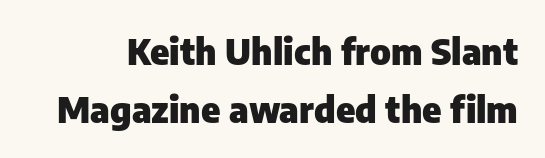
{"serif": "no", "italic": "no", "bold": "yes", "weight": "heavy", "width": "normal", "stroke_contrast": "low", "x_height": "medium", "monospaced": "no", "underline": "no", "line_spacing": "normal", "line_spacing_ratio": 1.6, "letter_spacing": "normal", "letter_spacing_em": 0.0, "glyph_px": 36}
